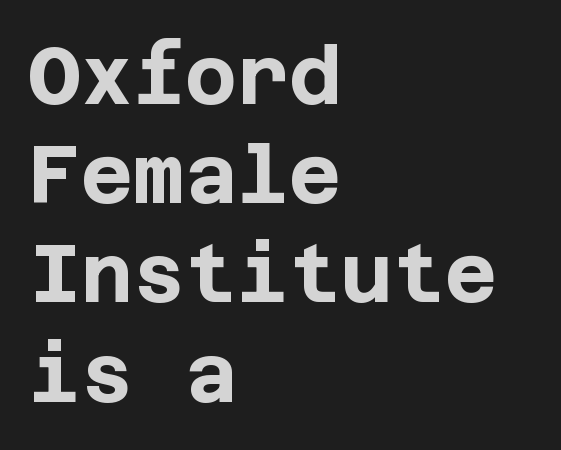
Is this a sans? Yes — the strokes have no serifs. Does the lettering tilt? It doesn't — this is upright. These lines are set flush left with a ragged right edge. Words float on clear page, feet unadorned.
